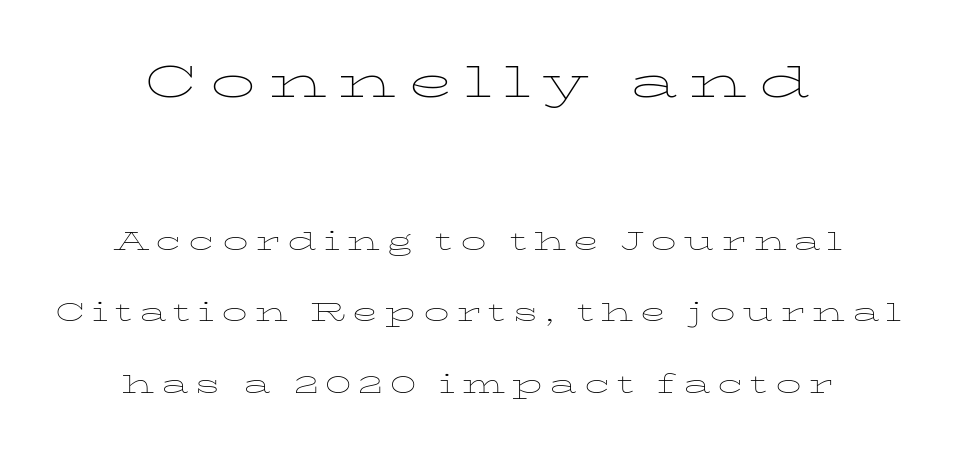
The image shows 60 px thin, wide type, upright; set centered, loose line spacing (2.1x), unusually wide letter spacing (+0.2 em), not underlined; the first (top) block is 1.76x larger; low stroke contrast and a medium x-height.
